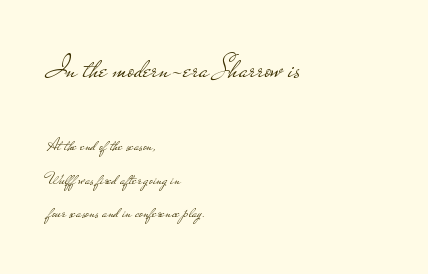
Check where the strokes stop: nothing finishes them off — pure sans. Compared with a centered layout, this one pins lines to the left instead. Size contrast runs from large at the top to small at the bottom. In terms of letterspacing, this is plain default setting.
